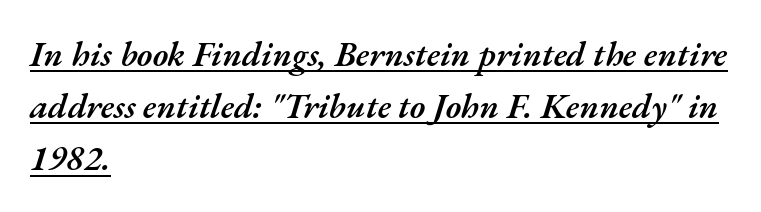
The image shows 35 px semibold type, italic (leaning right); set left-aligned, normal line spacing (1.49x), normal letter spacing, underlined; medium stroke contrast and a small x-height.
